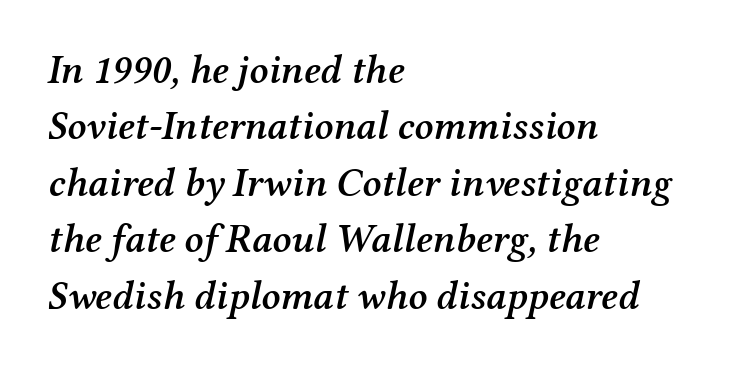
Reading down the block, your eye returns to a fixed left position each line. Observe the serifs anchoring each vertical stroke in this sample. A semibold gives these letters moderate extra thickness, short of bold. Honestly, the letter spacing is just normal — you wouldn't notice it.
